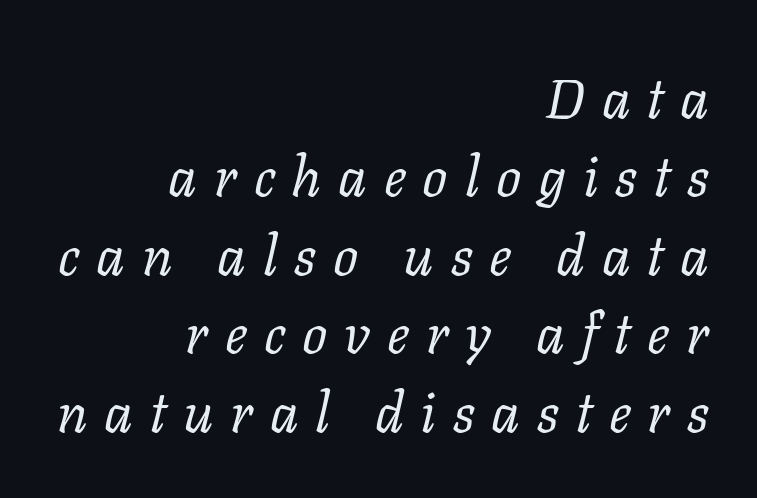
The image shows 56 px regular-weight serif type, italic (leaning right); set right-aligned, normal line spacing (1.4x), unusually wide letter spacing (+0.3 em), not underlined; low stroke contrast and a medium x-height.
